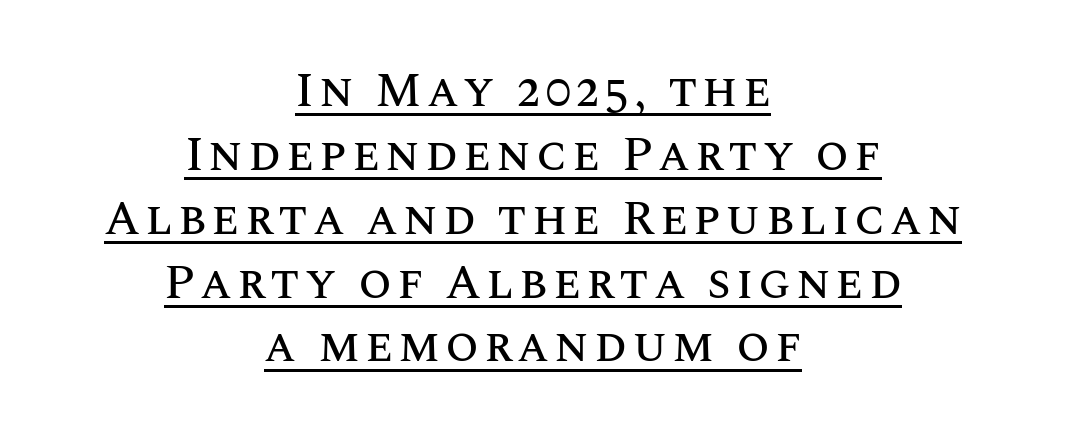
{"italic": "no", "width": "normal", "stroke_contrast": "medium", "x_height": "large", "monospaced": "no", "underline": "yes", "align": "center", "line_spacing": "normal", "line_spacing_ratio": 1.33, "glyph_px": 48}
